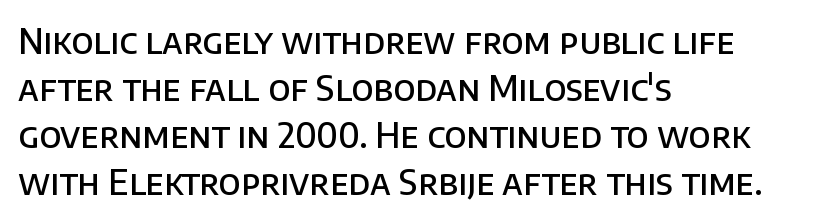
The image shows 34 px semibold sans-serif type, upright; set left-aligned, normal line spacing (1.38x), normal letter spacing, not underlined; low stroke contrast and a large x-height.
